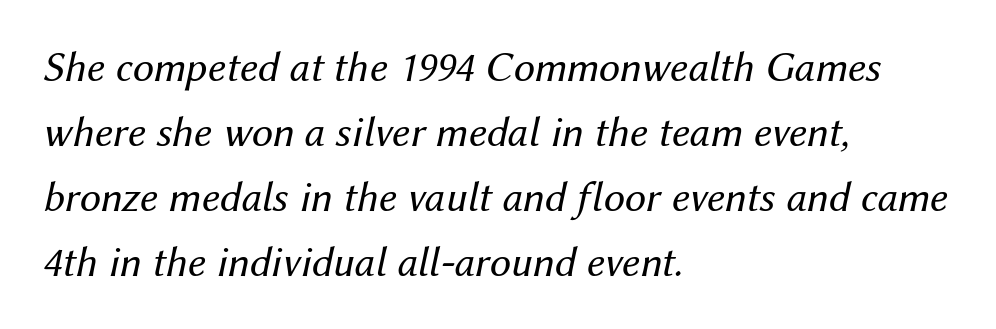
{"italic": "yes", "lean": "right", "slant_degrees": 12, "bold": "no", "weight": "regular", "width": "normal", "stroke_contrast": "medium", "x_height": "medium", "monospaced": "no", "underline": "no", "align": "left", "line_spacing": "normal", "line_spacing_ratio": 1.51, "letter_spacing": "normal", "letter_spacing_em": 0.0, "glyph_px": 43}
